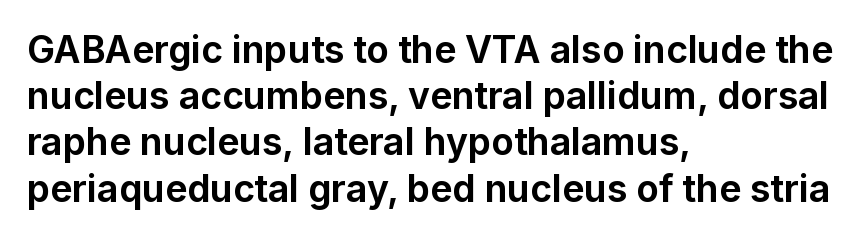
{"serif": "no", "italic": "no", "bold": "yes", "weight": "bold", "width": "normal", "stroke_contrast": "low", "x_height": "medium", "monospaced": "no", "underline": "no", "align": "left", "line_spacing": "normal", "line_spacing_ratio": 1.25, "letter_spacing": "normal", "letter_spacing_em": 0.0, "glyph_px": 37}
